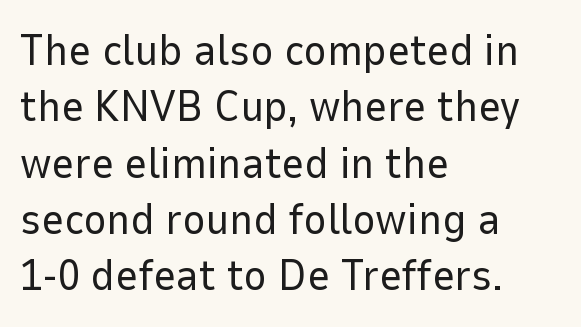
Q: Is the text bold? A: No.
Q: Is the text italic (slanted)? A: No, it is upright.
Q: Is the typeface a serif or a sans-serif typeface? A: Sans-serif.
Q: Is the text underlined? A: No.
Q: How is the paragraph aligned? A: Left-aligned.
Q: Is the spacing between letters normal or unusually wide? A: Normal.
Q: Is the spacing between lines tight, normal or loose? A: Normal.
Q: Width (condensed, normal, or wide)? A: Normal.
Q: Stroke contrast? A: Low.
Q: x-height? A: Medium.
Q: Monospaced? A: No.
